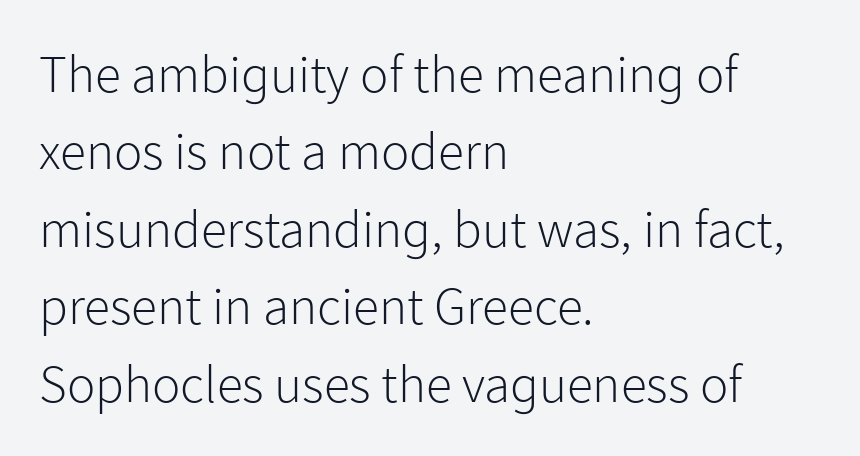
These lines were composed using upright roman letters. Serif or sans? Sans — the stroke terminals are bare. Vertical spacing — default. The zone under the glyphs is completely vacant. The paragraph shown leans on its left margin.
